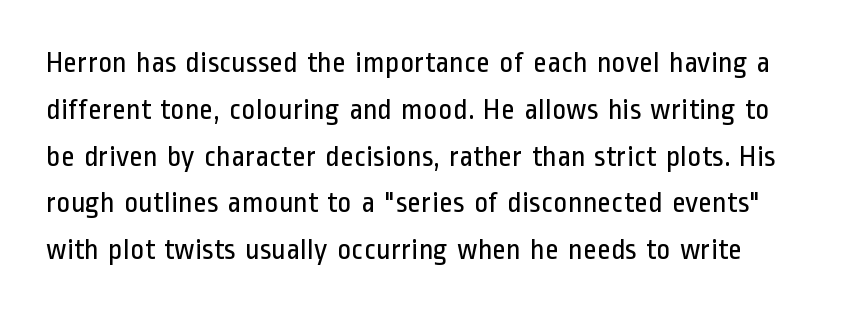
The image shows 30 px regular-weight, condensed sans-serif type, upright; set normal line spacing (1.56x), normal letter spacing, not underlined; low stroke contrast and a medium x-height.
